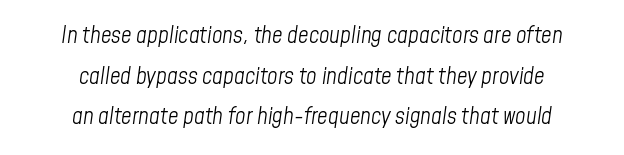
{"italic": "yes", "lean": "right", "slant_degrees": 8, "bold": "no", "underline": "no", "align": "center", "line_spacing_ratio": 1.77, "letter_spacing": "normal", "letter_spacing_em": 0.0, "glyph_px": 23}
